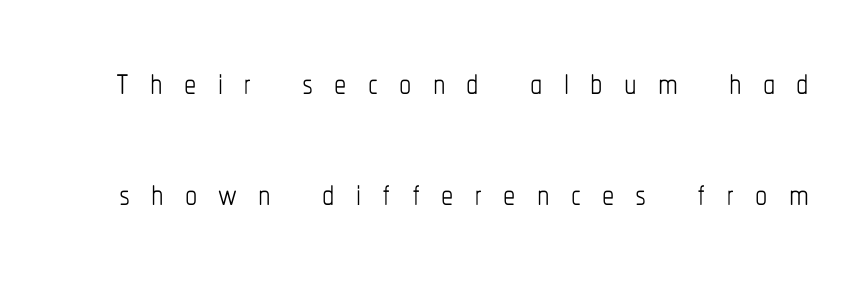
{"italic": "no", "bold": "no", "weight": "thin", "width": "condensed", "stroke_contrast": "low", "x_height": "medium", "monospaced": "no", "underline": "no", "line_spacing": "loose", "line_spacing_ratio": 2.27, "letter_spacing": "wide", "letter_spacing_em": 0.43, "glyph_px": 49}
